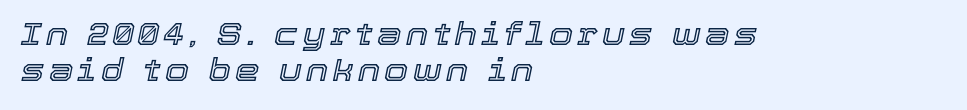
Q: Is the text italic (slanted)? A: Yes, it leans right by about 12 degrees.
Q: Is the text underlined? A: No.
Q: How is the paragraph aligned? A: Left-aligned.
Q: Width (condensed, normal, or wide)? A: Normal.
Q: x-height? A: Medium.
Q: Monospaced? A: No.
